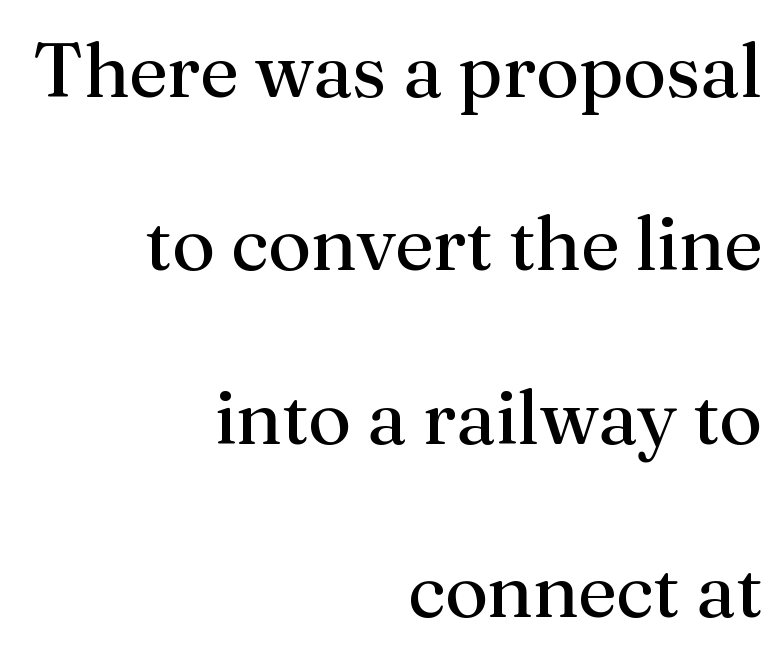
The image shows 76 px regular-weight serif type, upright; set right-aligned, loose line spacing (2.28x), normal letter spacing, not underlined; medium stroke contrast and a medium x-height.
